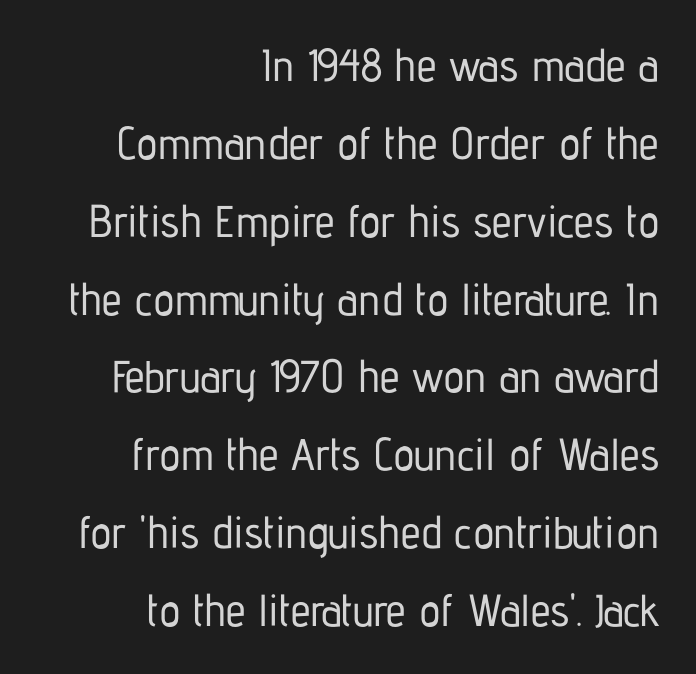
The image shows 45 px condensed sans-serif type, upright; set right-aligned, line spacing 1.73x, normal letter spacing, not underlined; low stroke contrast and a medium x-height.
